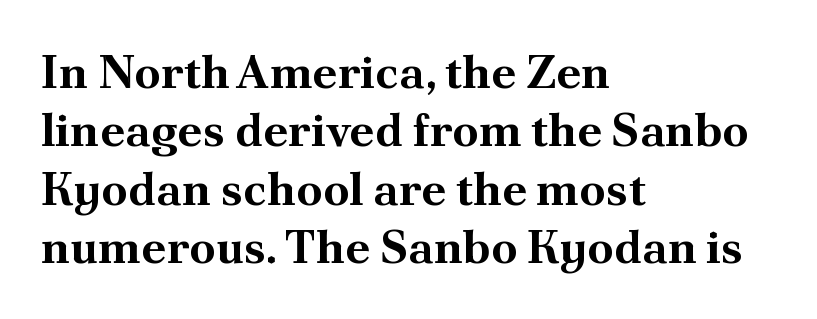
The image shows 47 px bold serif type, upright; set left-aligned, line spacing 1.24x, normal letter spacing, not underlined; medium stroke contrast and a small x-height.
